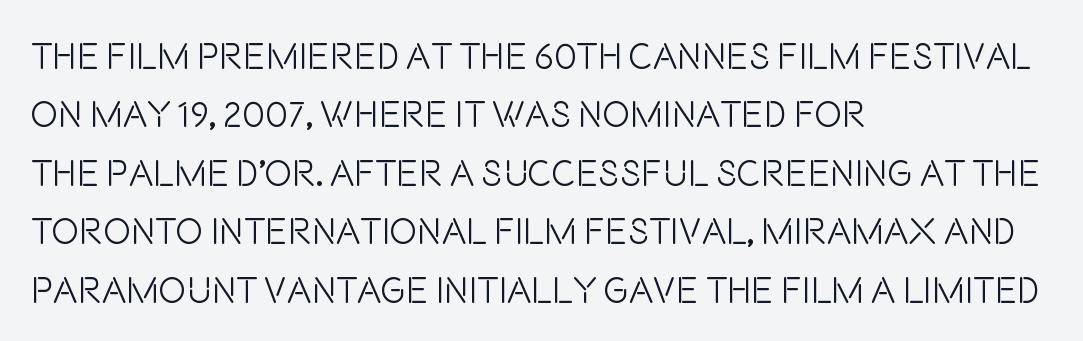
Every character sits straight up, as roman type does. You could not count columns in this text — the font is proportionally spaced. Every row of glyphs begins at an identical x-position on the left. This sample uses a sans-serif face.
